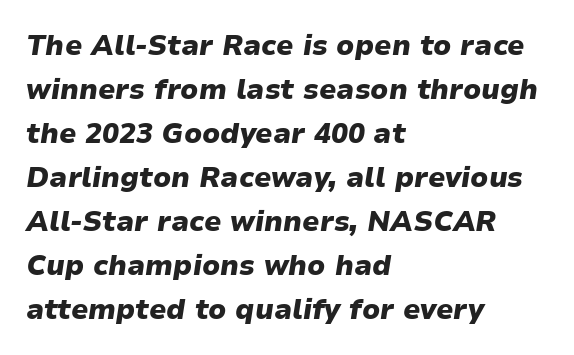
Q: Is the text bold? A: Yes.
Q: Is the text italic (slanted)? A: Yes, it leans right by about 9 degrees.
Q: Is the text underlined? A: No.
Q: How is the paragraph aligned? A: Left-aligned.
Q: Is the spacing between letters normal or unusually wide? A: Normal.
Q: Is the spacing between lines tight, normal or loose? A: Normal.
Q: Width (condensed, normal, or wide)? A: Normal.
Q: Stroke contrast? A: Low.
Q: x-height? A: Medium.
Q: Monospaced? A: No.
